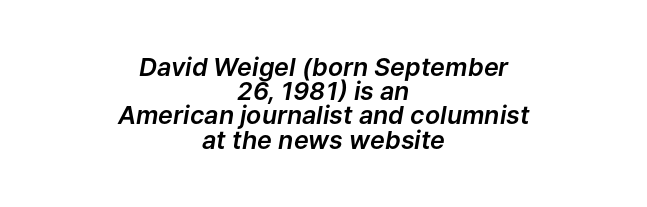
The image shows 25 px text type, italic (leaning right); set centered, tight line spacing (0.97x), normal letter spacing, not underlined.
